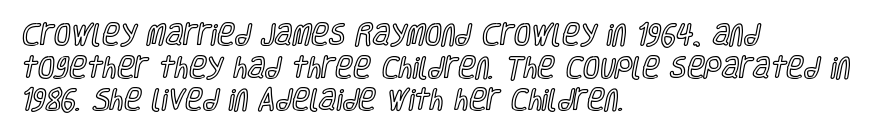
{"underline": "no", "align": "left", "line_spacing": "normal", "line_spacing_ratio": 1.36, "letter_spacing": "normal", "letter_spacing_em": 0.0, "glyph_px": 24}
